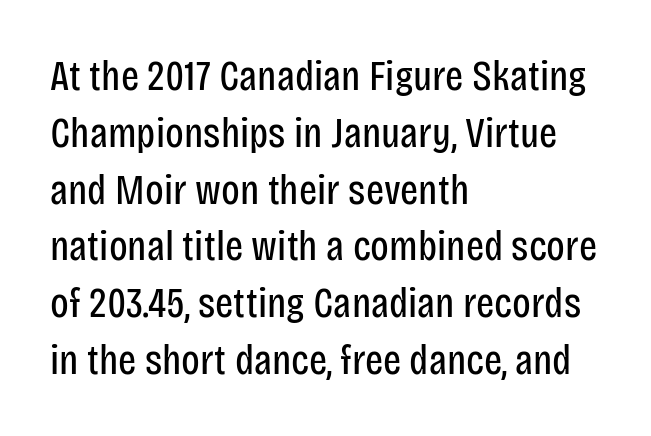
The glyphs are unaccompanied by any horizontal stroke below them. The characters are drawn with everyday or finer stroke widths. Regarding leading, the lines here are spaced in the standard way. Nothing unusual about the tracking: characters are spaced as the font intends. This is roman type, the default non-slanted kind. The typeface chosen for these lines omits serifs.
